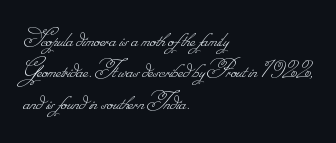
{"bold": "no", "underline": "no", "align": "left", "line_spacing_ratio": 1.21, "letter_spacing": "normal", "letter_spacing_em": 0.0, "glyph_px": 26}
